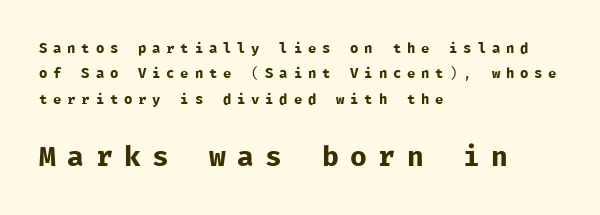
Q: Is the text bold? A: No.
Q: Is the text italic (slanted)? A: No, it is upright.
Q: Is the typeface a serif or a sans-serif typeface? A: Sans-serif.
Q: Is the text underlined? A: No.
Q: How is the paragraph aligned? A: Left-aligned.
Q: Is the spacing between letters normal or unusually wide? A: Unusually wide.
Q: Which block of text is set in a larger size, the first (top) or the second (bottom)? A: The second (bottom) one.
Q: Width (condensed, normal, or wide)? A: Normal.
Q: Stroke contrast? A: Low.
Q: x-height? A: Medium.
Q: Monospaced? A: Yes.
